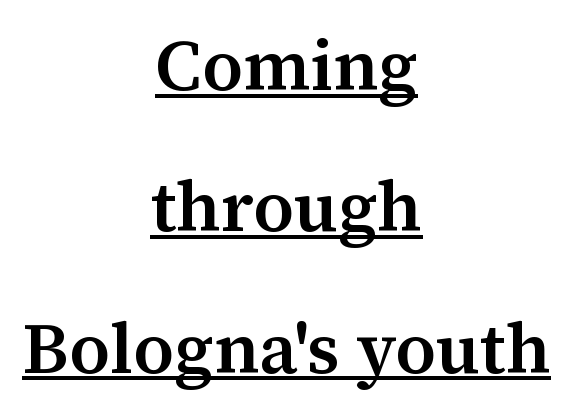
The image shows 71 px semibold serif type, upright; set centered, loose line spacing (1.99x), normal letter spacing, underlined; medium stroke contrast and a medium x-height.
